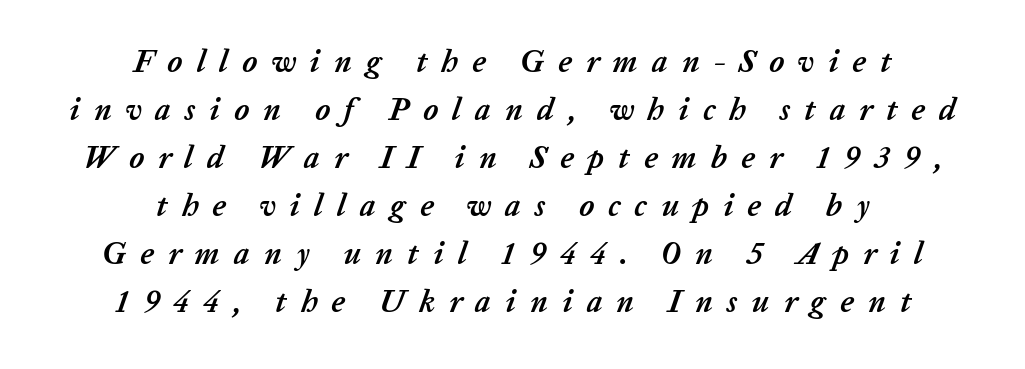
Q: Is the text bold? A: Yes.
Q: Is the text italic (slanted)? A: Yes, it leans right by about 20 degrees.
Q: Is the text underlined? A: No.
Q: How is the paragraph aligned? A: Centered.
Q: Is the spacing between letters normal or unusually wide? A: Unusually wide.
Q: Is the spacing between lines tight, normal or loose? A: Normal.
Q: Width (condensed, normal, or wide)? A: Normal.
Q: Stroke contrast? A: Low.
Q: x-height? A: Medium.
Q: Monospaced? A: No.
